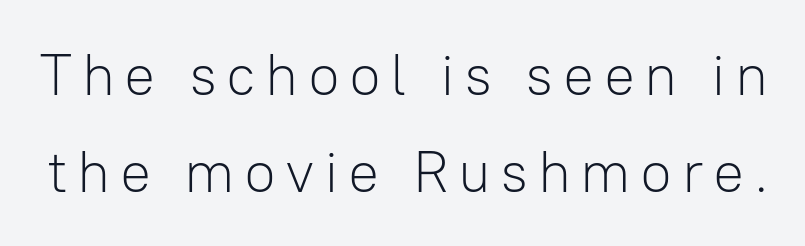
Q: Is the text bold? A: No.
Q: Is the text italic (slanted)? A: No, it is upright.
Q: Is the typeface a serif or a sans-serif typeface? A: Sans-serif.
Q: Is the text underlined? A: No.
Q: Is the spacing between lines tight, normal or loose? A: Normal.
Q: Width (condensed, normal, or wide)? A: Normal.
Q: Stroke contrast? A: Low.
Q: x-height? A: Medium.
Q: Monospaced? A: No.
